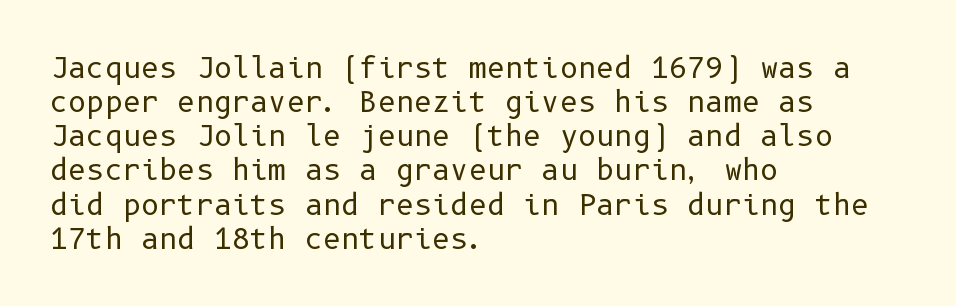
The image shows 28 px regular-weight sans-serif type, upright; set left-aligned, line spacing 1.22x, normal letter spacing, not underlined; low stroke contrast and a medium x-height.
